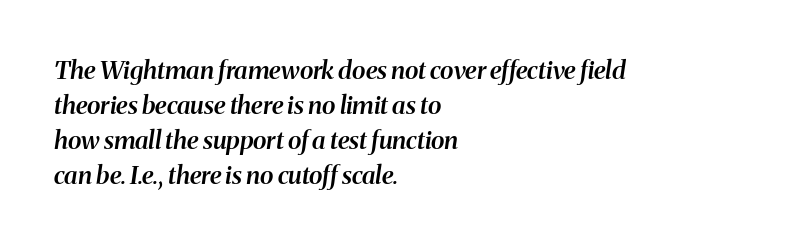
Q: Is the text bold? A: Semi-bold.
Q: Is the text italic (slanted)? A: Yes, it leans right by about 8 degrees.
Q: Is the text underlined? A: No.
Q: How is the paragraph aligned? A: Left-aligned.
Q: Is the spacing between letters normal or unusually wide? A: Normal.
Q: Is the spacing between lines tight, normal or loose? A: Normal.
